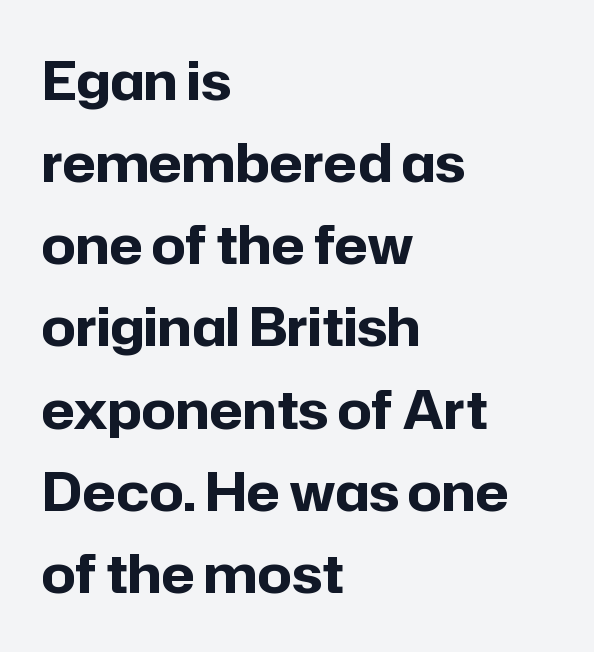
The image shows 53 px bold sans-serif type, upright; set left-aligned, normal line spacing (1.55x), normal letter spacing, not underlined; low stroke contrast and a medium x-height.
